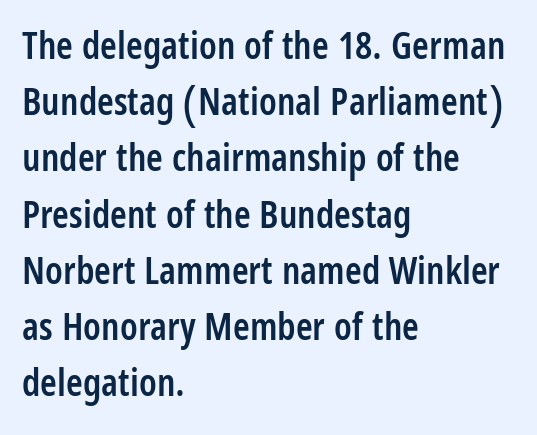
The image shows 38 px semibold, condensed sans-serif type, upright; set left-aligned, normal line spacing (1.48x), normal letter spacing, not underlined; low stroke contrast and a large x-height.
